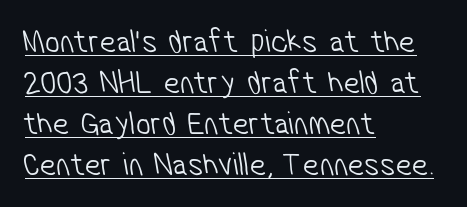
The type is set solid horizontally, with unmodified tracking. A student would call this left alignment; a typographer would say flush left, rag right. Underlining? Definitely there. The type family on display is of the sans-serif kind.
